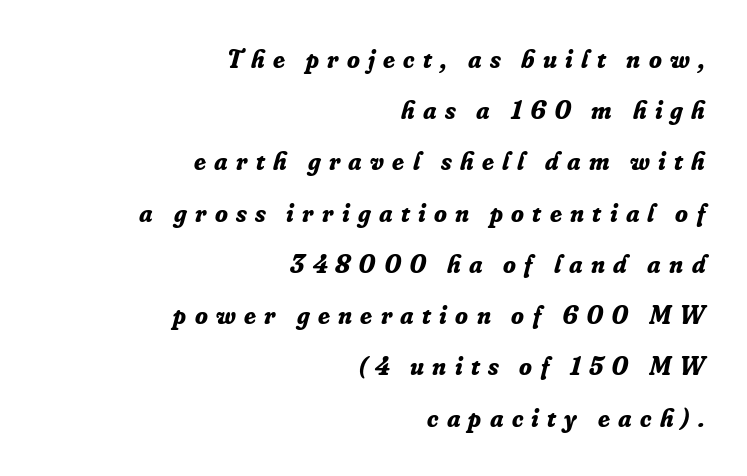
Would a proofreader flag this as italicized? Yes. Characters follow at a spacing far wider than the type designer built in. Each new line begins a long way beneath the previous one. The text block is weighted toward the right margin, trailing off unevenly leftward. Notice how thick the strokes are: this is what a full bold looks like. The glyphs are unaccompanied by any horizontal stroke below them.
